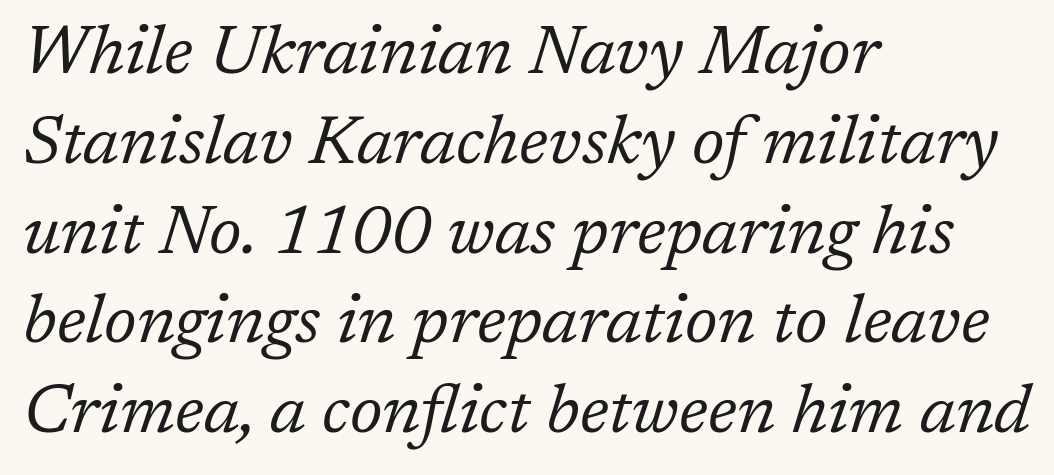
Each stroke keeps to a modest, everyday thickness or less. Is this a fixed-width face? No — the glyphs have proportional, varying widths. The horizontal fit of the characters is conventional and even. A bare baseline throughout the passage. Posture: slanted. Normally led — the rows are evenly, conventionally spaced.
